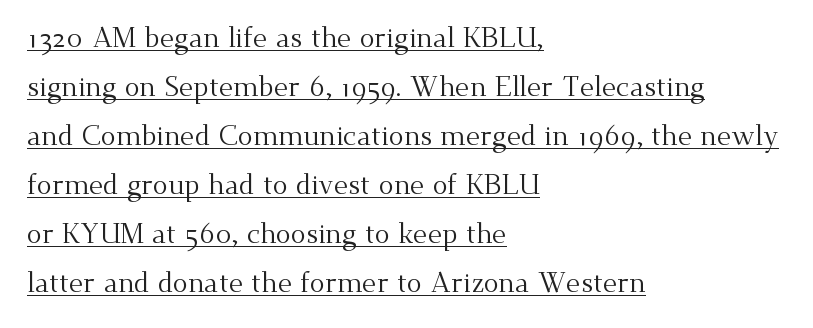
{"serif": "yes", "italic": "no", "bold": "no", "weight": "regular", "width": "normal", "stroke_contrast": "medium", "x_height": "small", "monospaced": "no", "underline": "yes", "align": "left", "line_spacing_ratio": 1.75, "letter_spacing": "normal", "letter_spacing_em": 0.0, "glyph_px": 28}
